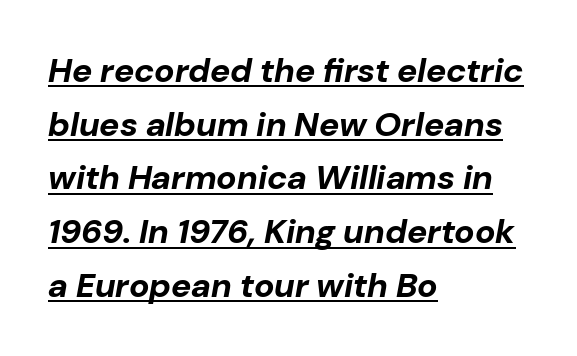
Q: Is the text bold? A: Yes.
Q: Is the text italic (slanted)? A: Yes, it leans right by about 10 degrees.
Q: Is the text underlined? A: Yes.
Q: How is the paragraph aligned? A: Left-aligned.
Q: Is the spacing between letters normal or unusually wide? A: Normal.
Q: Is the spacing between lines tight, normal or loose? A: Normal.
Q: Width (condensed, normal, or wide)? A: Normal.
Q: Stroke contrast? A: Low.
Q: x-height? A: Medium.
Q: Monospaced? A: No.
